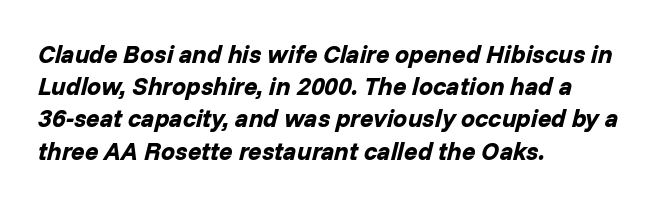
Q: Is the text bold? A: Yes.
Q: Is the text italic (slanted)? A: Yes, it leans right by about 14 degrees.
Q: Is the text underlined? A: No.
Q: How is the paragraph aligned? A: Left-aligned.
Q: Is the spacing between letters normal or unusually wide? A: Normal.
Q: Is the spacing between lines tight, normal or loose? A: Normal.
